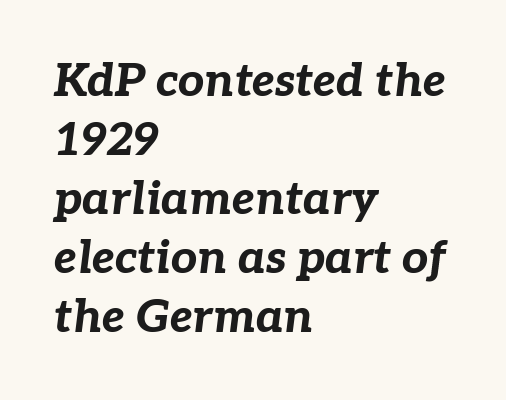
Q: Is the text bold? A: Yes.
Q: Is the text italic (slanted)? A: Yes, it leans right by about 7 degrees.
Q: Is the text underlined? A: No.
Q: How is the paragraph aligned? A: Left-aligned.
Q: Is the spacing between letters normal or unusually wide? A: Normal.
Q: Is the spacing between lines tight, normal or loose? A: Normal.
Q: Width (condensed, normal, or wide)? A: Normal.
Q: Stroke contrast? A: Low.
Q: x-height? A: Medium.
Q: Monospaced? A: No.
